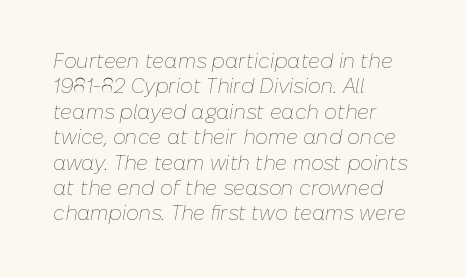
The image shows 20 px text type, italic (leaning right); set left-aligned, normal line spacing (1.27x), normal letter spacing, not underlined.
